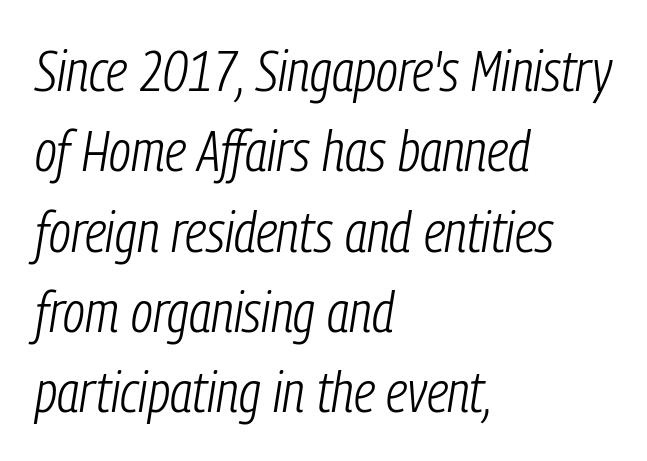
Q: Is the text bold? A: No.
Q: Is the text italic (slanted)? A: Yes, it leans right by about 9 degrees.
Q: Is the text underlined? A: No.
Q: How is the paragraph aligned? A: Left-aligned.
Q: Is the spacing between letters normal or unusually wide? A: Normal.
Q: Is the spacing between lines tight, normal or loose? A: Normal.
Q: Width (condensed, normal, or wide)? A: Condensed.
Q: Stroke contrast? A: Low.
Q: x-height? A: Medium.
Q: Monospaced? A: No.
